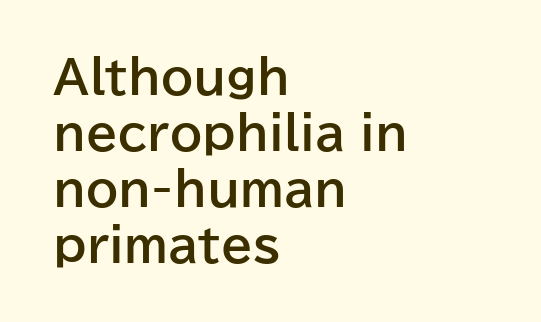
{"serif": "no", "italic": "no", "bold": "yes", "weight": "bold", "width": "normal", "stroke_contrast": "low", "x_height": "medium", "monospaced": "no", "underline": "no", "align": "left", "line_spacing_ratio": 1.22, "letter_spacing": "normal", "letter_spacing_em": 0.0, "glyph_px": 46}
